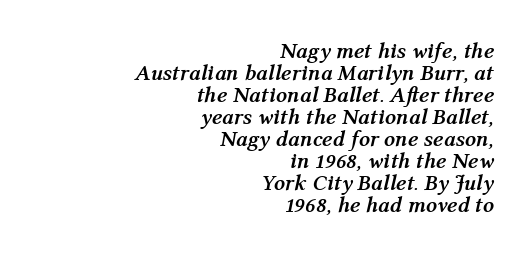
These words are printed bold, with thick strokes throughout. Clear beneath every line of the passage. One glance says dense: line gaps are narrower than usual. If you drew a line through each stem, it would be angled. In terms of letterspacing, this is plain default setting.
